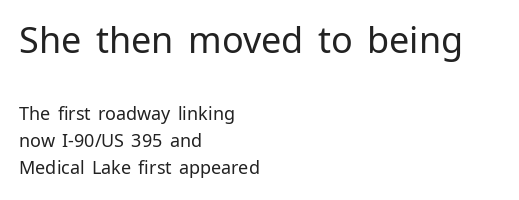
{"serif": "no", "italic": "no", "bold": "no", "weight": "regular", "width": "normal", "stroke_contrast": "low", "x_height": "medium", "monospaced": "no", "underline": "no", "align": "left", "line_spacing": "normal", "line_spacing_ratio": 1.52, "letter_spacing": "normal", "letter_spacing_em": 0.0, "larger_block": "first", "size_ratio": 2.0, "glyph_px": 36}
